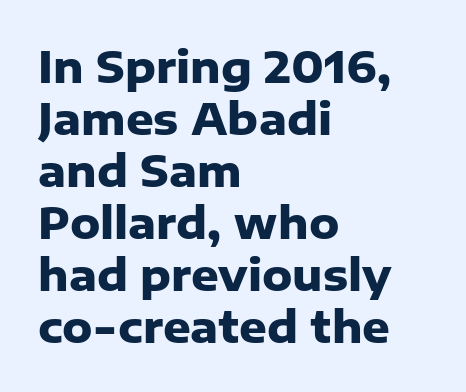
The image shows 43 px heavy sans-serif type, upright; set left-aligned, line spacing 1.21x, normal letter spacing, not underlined; low stroke contrast and a medium x-height.
